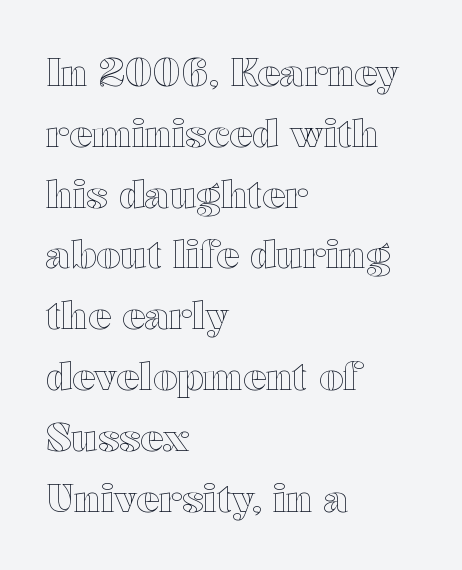
The image shows 38 px wide type, upright; set left-aligned, normal line spacing (1.6x), normal letter spacing, not underlined; a medium x-height.
